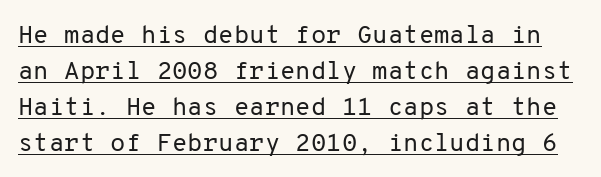
Is there an underline? Yes — a line sits under the letters. In terms of letterspacing, this is plain default setting. What's the leading like? Ordinary, nothing unusual. The passage shown is not bold in any degree.
